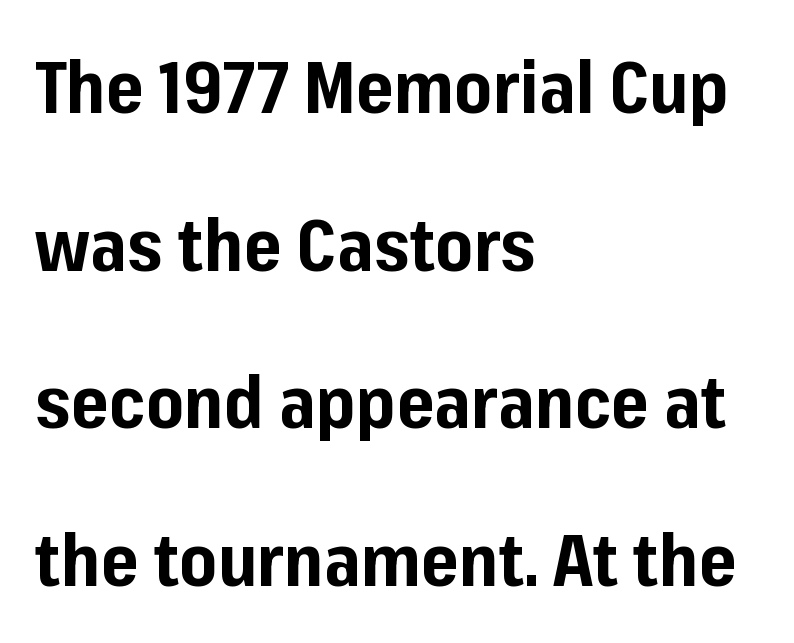
Q: Is the text bold? A: Yes.
Q: Is the text italic (slanted)? A: No, it is upright.
Q: Is the typeface a serif or a sans-serif typeface? A: Sans-serif.
Q: Is the text underlined? A: No.
Q: How is the paragraph aligned? A: Left-aligned.
Q: Is the spacing between letters normal or unusually wide? A: Normal.
Q: Is the spacing between lines tight, normal or loose? A: Loose.
Q: Width (condensed, normal, or wide)? A: Normal.
Q: Stroke contrast? A: Low.
Q: x-height? A: Medium.
Q: Monospaced? A: No.
